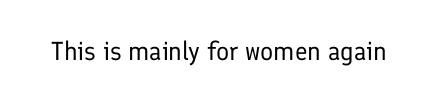
Q: Is the text bold? A: No.
Q: Is the text italic (slanted)? A: No, it is upright.
Q: Is the text underlined? A: No.
Q: Is the spacing between letters normal or unusually wide? A: Normal.
